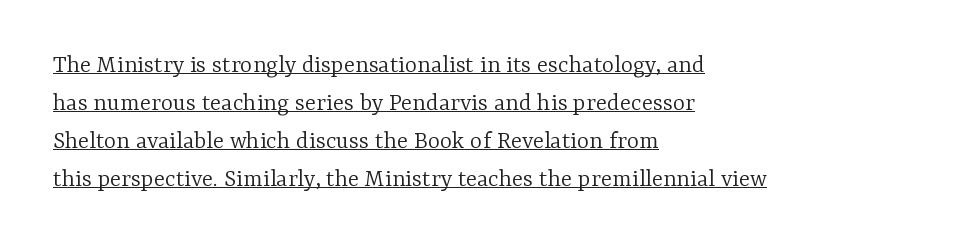
{"italic": "no", "bold": "no", "underline": "yes", "align": "left", "line_spacing": "normal", "line_spacing_ratio": 1.46, "letter_spacing": "normal", "letter_spacing_em": 0.0, "glyph_px": 26}
